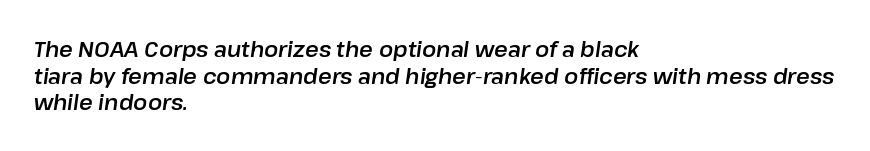
Q: Is the text italic (slanted)? A: Yes, it leans right by about 8 degrees.
Q: Is the text underlined? A: No.
Q: How is the paragraph aligned? A: Left-aligned.
Q: Is the spacing between letters normal or unusually wide? A: Normal.
Q: Is the spacing between lines tight, normal or loose? A: Normal.
